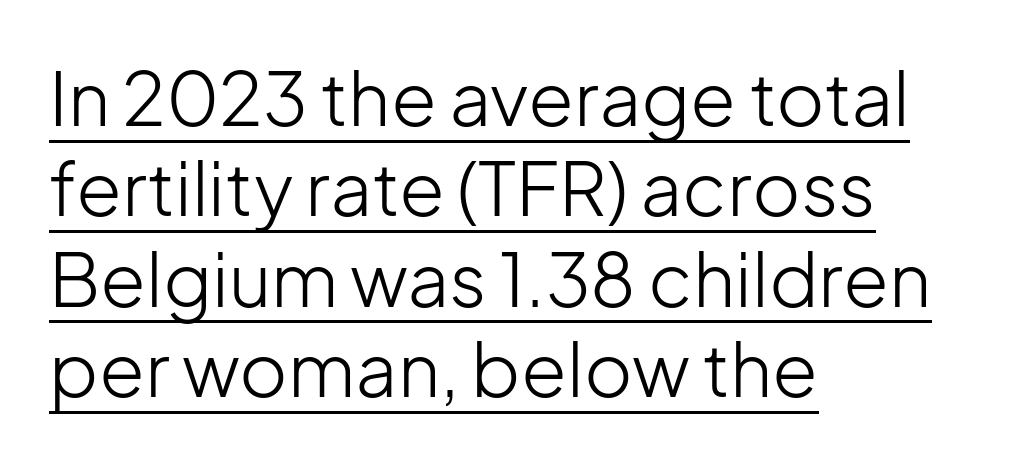
The letters stand straight up with perfectly vertical stems. The characters are drawn with everyday or finer stroke widths. Observe the ordinary spacing: letters are neighbours, not strangers. Proportional: the letters do not fall into vertical columns.
